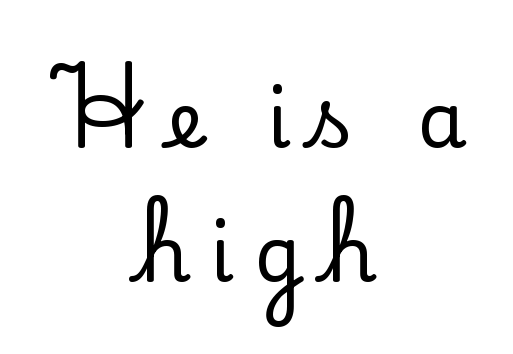
Q: Is the text italic (slanted)? A: No, it is upright.
Q: Is the typeface a serif or a sans-serif typeface? A: Serif.
Q: Is the text underlined? A: No.
Q: How is the paragraph aligned? A: Centered.
Q: Is the spacing between letters normal or unusually wide? A: Unusually wide.
Q: Is the spacing between lines tight, normal or loose? A: Normal.
Q: Width (condensed, normal, or wide)? A: Normal.
Q: Stroke contrast? A: Low.
Q: x-height? A: Small.
Q: Monospaced? A: No.
